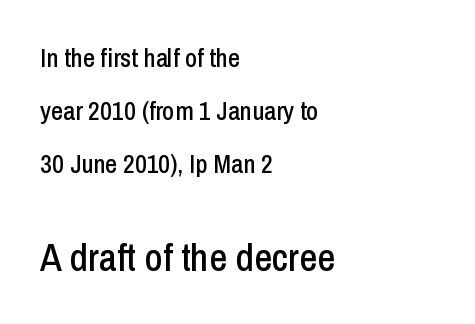
Q: Is the text italic (slanted)? A: No, it is upright.
Q: Is the typeface a serif or a sans-serif typeface? A: Sans-serif.
Q: Is the text underlined? A: No.
Q: How is the paragraph aligned? A: Left-aligned.
Q: Is the spacing between letters normal or unusually wide? A: Normal.
Q: Is the spacing between lines tight, normal or loose? A: Loose.
Q: Which block of text is set in a larger size, the first (top) or the second (bottom)? A: The second (bottom) one.
Q: Width (condensed, normal, or wide)? A: Condensed.
Q: Stroke contrast? A: Low.
Q: x-height? A: Medium.
Q: Monospaced? A: No.
